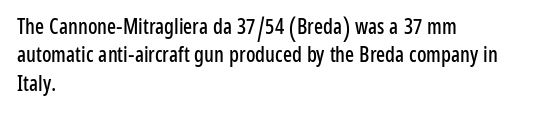
Q: Is the text italic (slanted)? A: No, it is upright.
Q: Is the text underlined? A: No.
Q: How is the paragraph aligned? A: Left-aligned.
Q: Is the spacing between letters normal or unusually wide? A: Normal.
Q: Is the spacing between lines tight, normal or loose? A: Normal.
